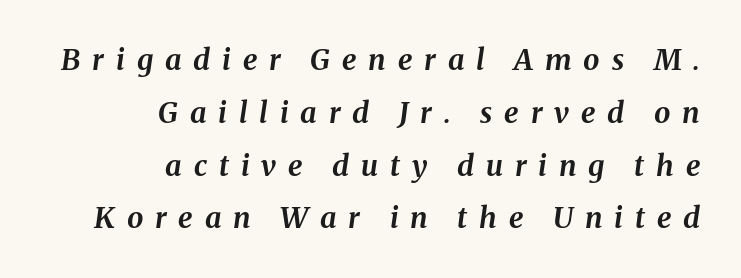
{"italic": "yes", "lean": "right", "slant_degrees": 8, "bold": "yes", "weight": "bold", "width": "normal", "stroke_contrast": "medium", "x_height": "medium", "monospaced": "no", "underline": "no", "align": "right", "line_spacing_ratio": 1.82, "letter_spacing": "wide", "letter_spacing_em": 0.41, "glyph_px": 29}
